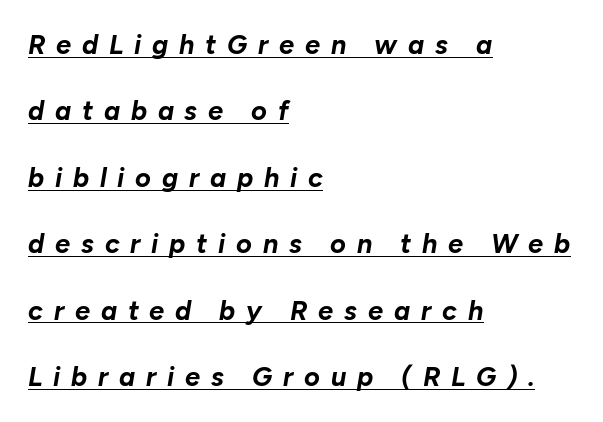
Does the leading feel generous? Absolutely, it's lavish. The passage shown has open, widely tracked lettering throughout. The rendering anchors every line to the left-hand side. A rule runs beneath these lines of type.
